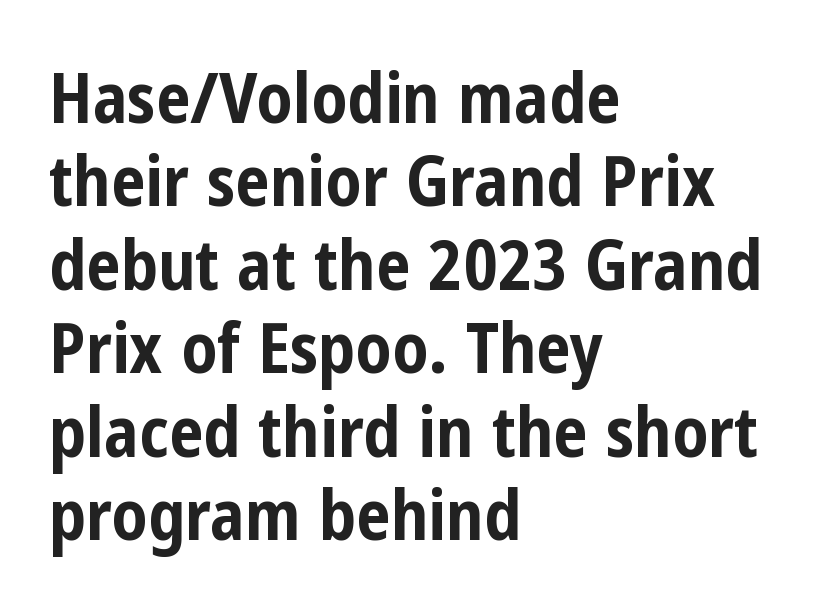
Q: Is the text bold? A: Yes.
Q: Is the text italic (slanted)? A: No, it is upright.
Q: Is the typeface a serif or a sans-serif typeface? A: Sans-serif.
Q: Is the text underlined? A: No.
Q: How is the paragraph aligned? A: Left-aligned.
Q: Is the spacing between letters normal or unusually wide? A: Normal.
Q: Width (condensed, normal, or wide)? A: Condensed.
Q: Stroke contrast? A: Low.
Q: x-height? A: Medium.
Q: Monospaced? A: No.
